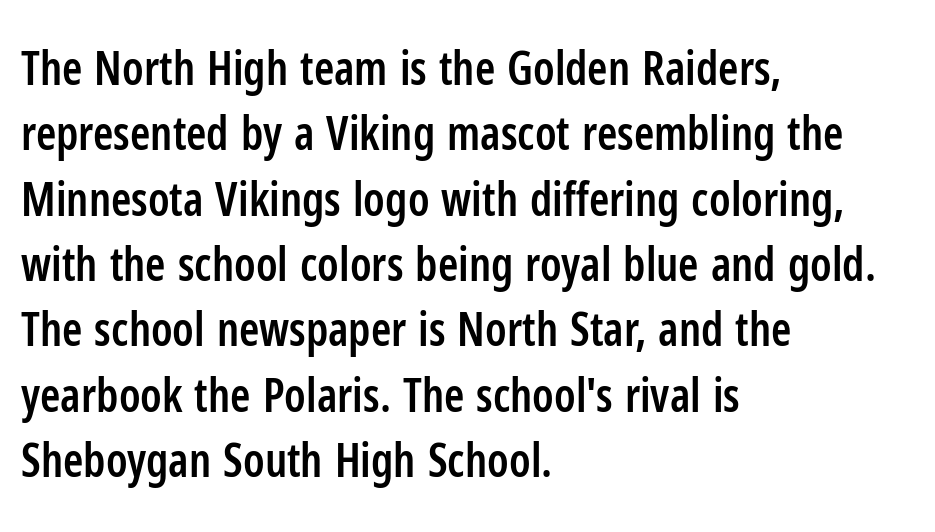
A typesetter would call this zero additional tracking. The rows are spaced the way most documents space them. Note: no serifs on the glyphs. The strip under each line holds only bare page. A typesetter would call this proportional, since set widths differ per character. Emphasis by weight is partial: semibold.
